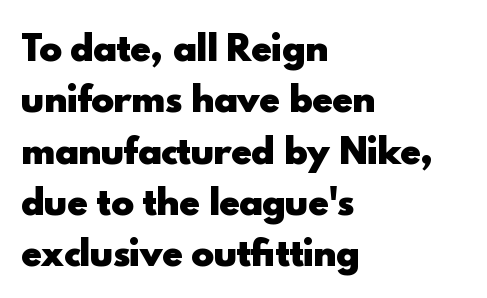
{"serif": "no", "italic": "no", "bold": "yes", "weight": "heavy", "width": "normal", "x_height": "small", "monospaced": "no", "underline": "no", "align": "left", "line_spacing": "normal", "line_spacing_ratio": 1.51, "letter_spacing": "normal", "letter_spacing_em": 0.0, "glyph_px": 34}
